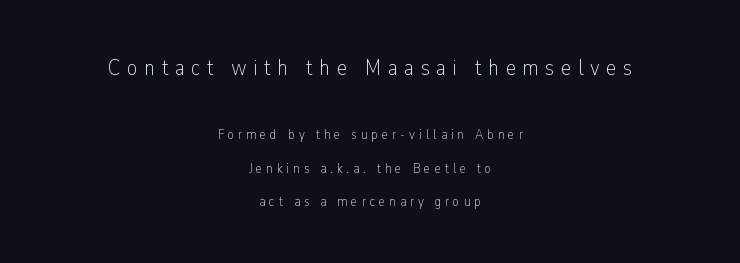
Quick note: not italic, upright. Caption: expanded tracking, letters set apart. Whoever set this chose breathing room over compactness in the vertical rhythm. Short and long lines alike share a common midpoint. This reads as an unemphasized weight, regular at the heaviest.
